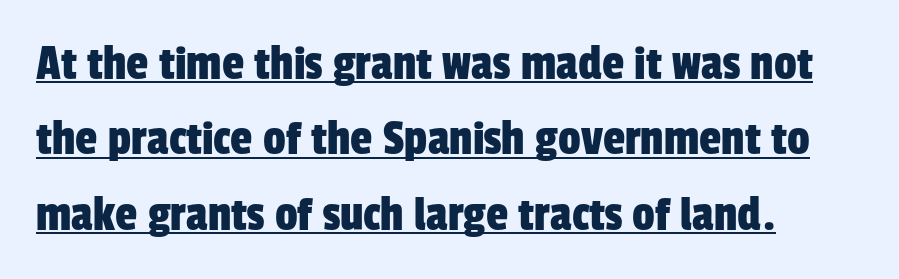
{"serif": "no", "width": "condensed", "stroke_contrast": "low", "x_height": "medium", "monospaced": "no", "underline": "yes", "align": "left", "line_spacing": "normal", "line_spacing_ratio": 1.51, "letter_spacing": "normal", "letter_spacing_em": 0.0, "glyph_px": 50}
